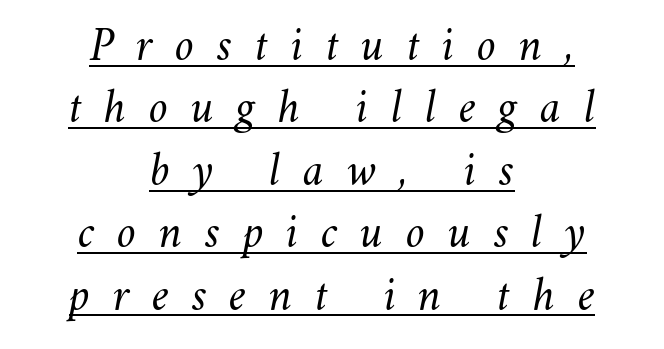
Q: Is the text bold? A: No.
Q: Is the text italic (slanted)? A: Yes, it leans right by about 11 degrees.
Q: Is the text underlined? A: Yes.
Q: How is the paragraph aligned? A: Centered.
Q: Is the spacing between letters normal or unusually wide? A: Unusually wide.
Q: Is the spacing between lines tight, normal or loose? A: Normal.
Q: Width (condensed, normal, or wide)? A: Normal.
Q: Stroke contrast? A: Medium.
Q: x-height? A: Small.
Q: Monospaced? A: No.
